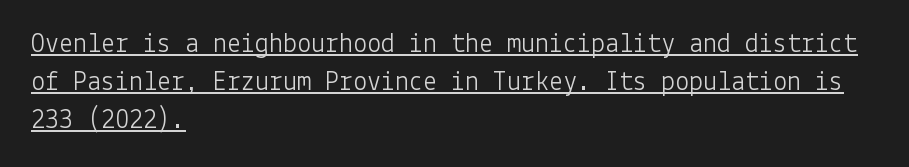
Each line starts at the same left margin while the right side varies. These characters rest on top of a visible drawn line. Characters follow at the spacing the type designer built in. Ordinary non-slanted type is in use.
